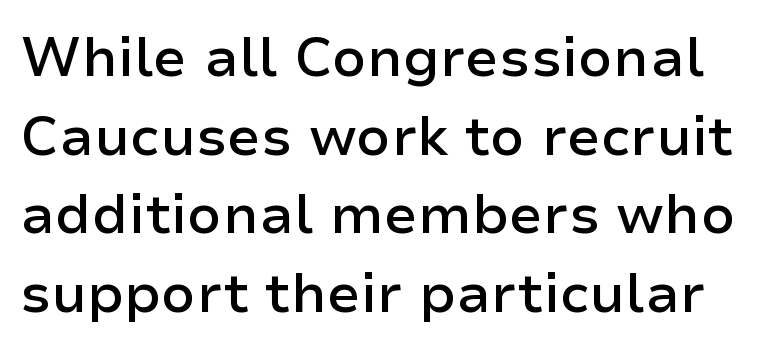
Does the lettering tilt? It doesn't — this is upright. What weight is shown? A semibold, between regular and bold. Look at the tracking — it's just the regular setting, nothing added. Serifs: no, the terminals of the letterforms are clean.
